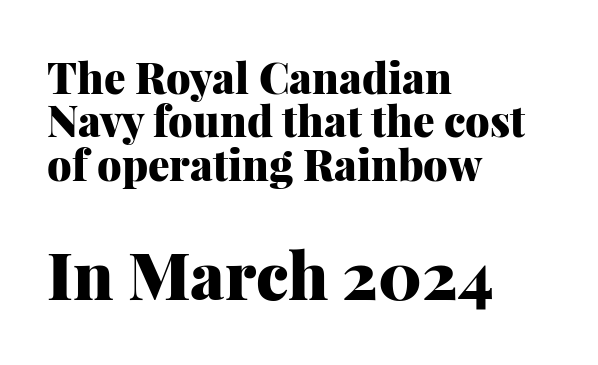
{"serif": "yes", "italic": "no", "bold": "yes", "weight": "heavy", "width": "normal", "stroke_contrast": "medium", "x_height": "medium", "monospaced": "no", "underline": "no", "align": "left", "line_spacing": "tight", "line_spacing_ratio": 1.01, "letter_spacing": "normal", "letter_spacing_em": 0.0, "larger_block": "second", "size_ratio": 1.51, "glyph_px": 65}
